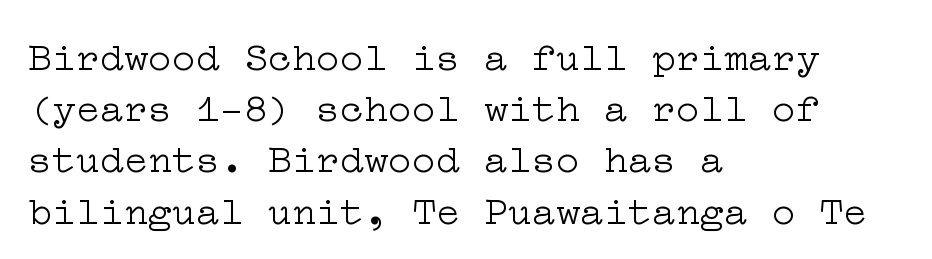
Q: Is the text bold? A: No.
Q: Is the text italic (slanted)? A: No, it is upright.
Q: Is the typeface a serif or a sans-serif typeface? A: Serif.
Q: Is the text underlined? A: No.
Q: How is the paragraph aligned? A: Left-aligned.
Q: Is the spacing between letters normal or unusually wide? A: Normal.
Q: Is the spacing between lines tight, normal or loose? A: Normal.
Q: Width (condensed, normal, or wide)? A: Wide.
Q: Stroke contrast? A: Low.
Q: x-height? A: Medium.
